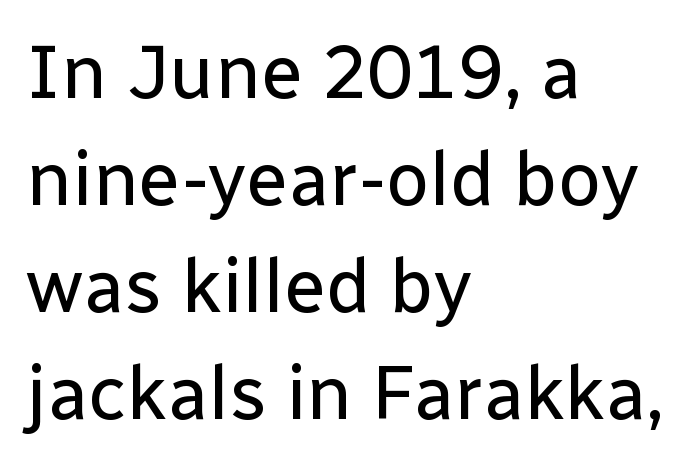
{"serif": "no", "italic": "no", "bold": "no", "weight": "regular", "width": "normal", "stroke_contrast": "low", "x_height": "medium", "monospaced": "no", "underline": "no", "align": "left", "line_spacing": "normal", "line_spacing_ratio": 1.41, "letter_spacing": "normal", "letter_spacing_em": 0.0, "glyph_px": 76}
